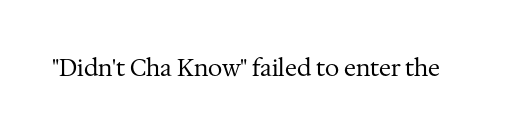
The type is set solid horizontally, with unmodified tracking. Words float on clear page, feet unadorned. A quiet, ordinary-to-light weight characterises the typeface. The type sits square on the baseline with zero lean.
